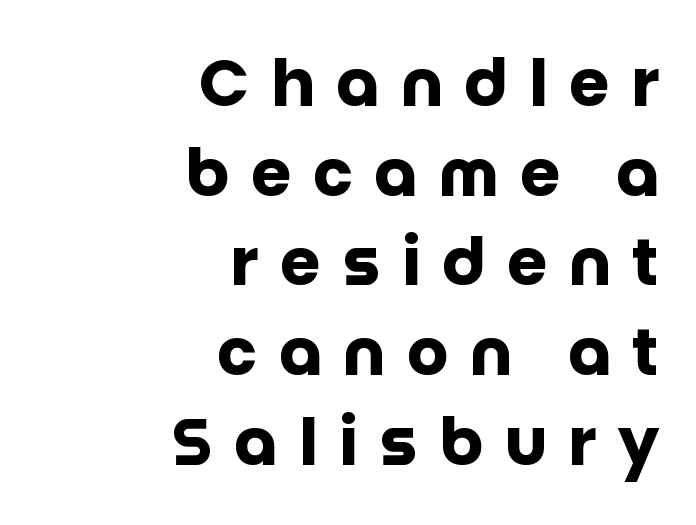
{"serif": "no", "italic": "no", "bold": "yes", "weight": "heavy", "width": "normal", "stroke_contrast": "low", "x_height": "large", "monospaced": "no", "underline": "no", "align": "right", "line_spacing": "normal", "line_spacing_ratio": 1.38, "letter_spacing": "wide", "letter_spacing_em": 0.33, "glyph_px": 65}
